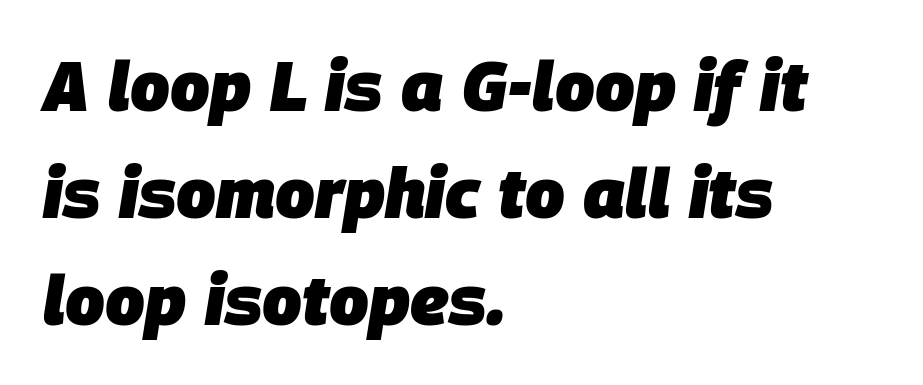
This sample is left-justified, so line endings fall wherever the words run out. Just letters on the line, the space beneath them empty. The rendering uses natural spacing where letterforms have individual widths. These words are printed bold, with thick strokes throughout. Words appear dense and cohesive because spacing is normal.
